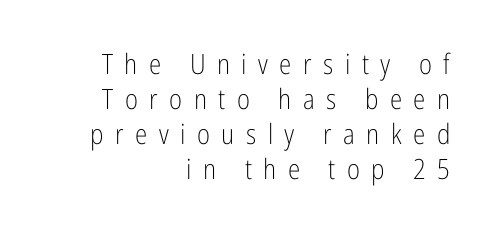
{"serif": "no", "italic": "no", "bold": "no", "weight": "light", "width": "condensed", "stroke_contrast": "low", "x_height": "medium", "monospaced": "no", "underline": "no", "align": "right", "line_spacing": "normal", "line_spacing_ratio": 1.25, "letter_spacing": "wide", "letter_spacing_em": 0.41, "glyph_px": 28}
